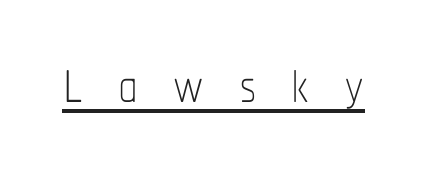
Q: Is the text bold? A: No.
Q: Is the text italic (slanted)? A: No, it is upright.
Q: Is the text underlined? A: Yes.
Q: Is the spacing between letters normal or unusually wide? A: Unusually wide.
Q: Width (condensed, normal, or wide)? A: Condensed.
Q: Stroke contrast? A: Low.
Q: x-height? A: Medium.
Q: Monospaced? A: No.
